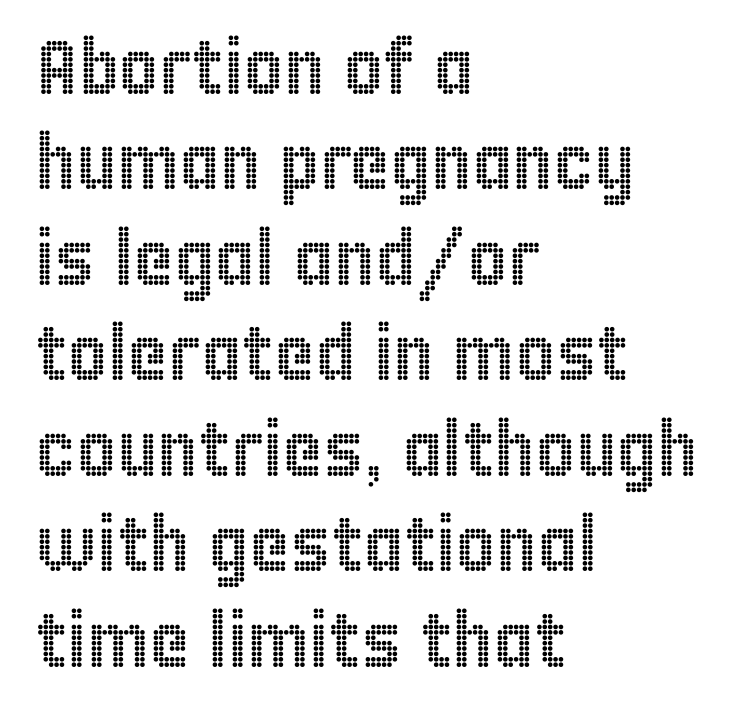
{"italic": "no", "width": "condensed", "x_height": "large", "monospaced": "no", "underline": "no", "align": "left", "line_spacing_ratio": 1.24, "letter_spacing": "normal", "letter_spacing_em": 0.0, "glyph_px": 77}
